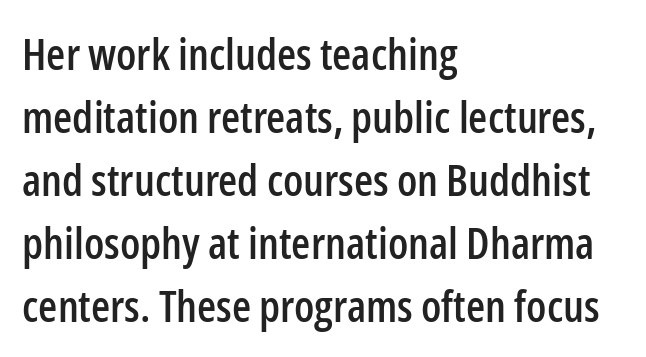
{"serif": "no", "italic": "no", "width": "condensed", "stroke_contrast": "low", "x_height": "medium", "monospaced": "no", "underline": "no", "align": "left", "line_spacing": "normal", "line_spacing_ratio": 1.43, "letter_spacing": "normal", "letter_spacing_em": 0.0, "glyph_px": 44}
